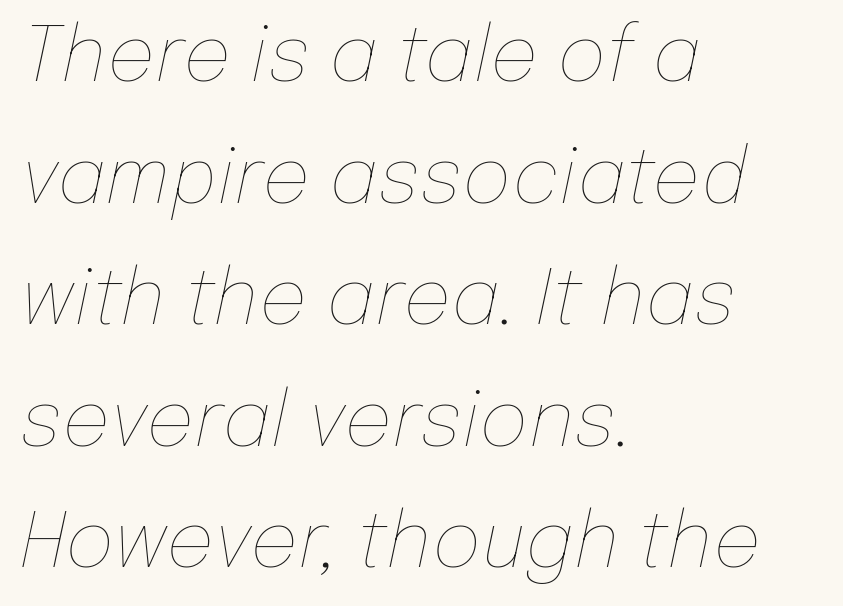
Q: Is the text bold? A: No.
Q: Is the text italic (slanted)? A: Yes, it leans right by about 12 degrees.
Q: Is the text underlined? A: No.
Q: How is the paragraph aligned? A: Left-aligned.
Q: Is the spacing between letters normal or unusually wide? A: Normal.
Q: Is the spacing between lines tight, normal or loose? A: Normal.
Q: Width (condensed, normal, or wide)? A: Normal.
Q: Stroke contrast? A: Low.
Q: x-height? A: Medium.
Q: Monospaced? A: No.
